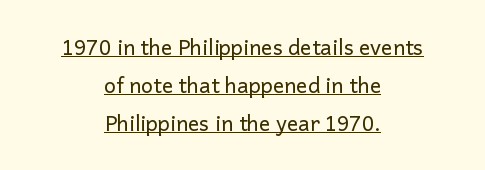
{"italic": "no", "bold": "no", "underline": "yes", "align": "center", "line_spacing_ratio": 1.81, "letter_spacing": "normal", "letter_spacing_em": 0.0, "glyph_px": 21}
